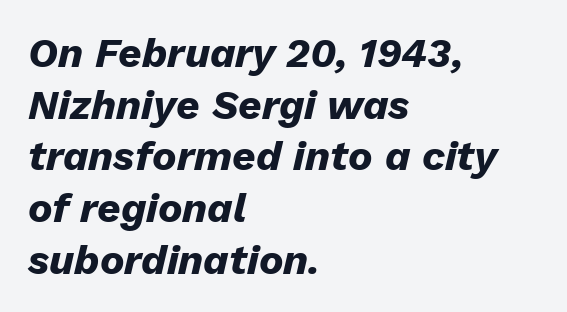
{"italic": "yes", "lean": "right", "slant_degrees": 13, "bold": "yes", "weight": "heavy", "width": "normal", "stroke_contrast": "low", "x_height": "medium", "monospaced": "no", "underline": "no", "align": "left", "line_spacing": "normal", "line_spacing_ratio": 1.26, "letter_spacing": "normal", "letter_spacing_em": 0.0, "glyph_px": 41}
